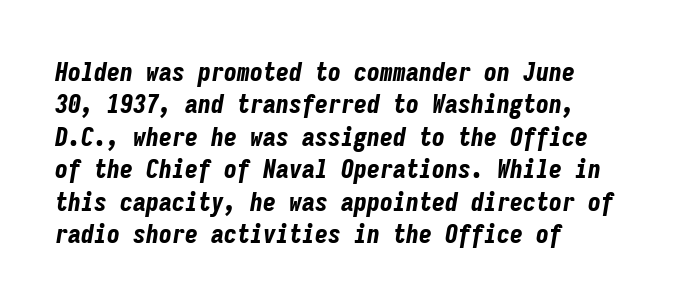
The image shows 26 px bold type, italic (leaning right); set normal line spacing (1.25x), normal letter spacing, not underlined.
